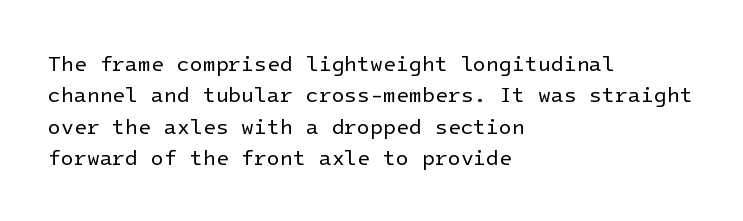
{"italic": "no", "bold": "no", "underline": "no", "align": "left", "line_spacing": "normal", "line_spacing_ratio": 1.5, "letter_spacing": "normal", "letter_spacing_em": 0.0, "glyph_px": 21}
